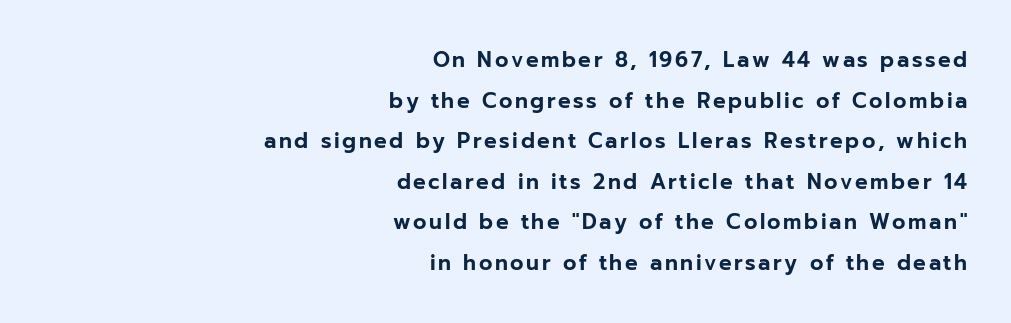
The image shows 21 px text type, upright; set right-aligned, loose line spacing (1.93x), not underlined.
